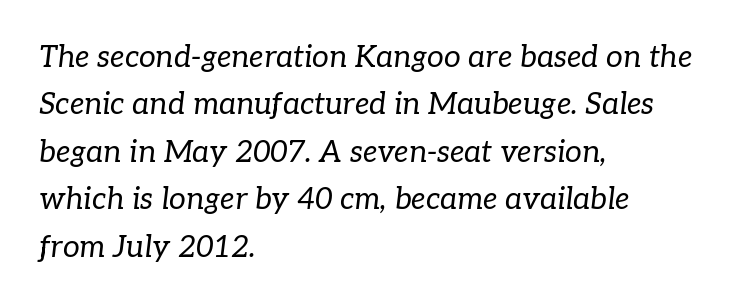
Anything drawn beneath the words? Only blank space. The rendering uses a moderate line-height, typical for paragraphs. Posture: slanted. The font is comparable to plain body text, perhaps lighter. Character widths vary here, with narrow letters taking less room than wide ones. What kind of face is this? One with serifs.
